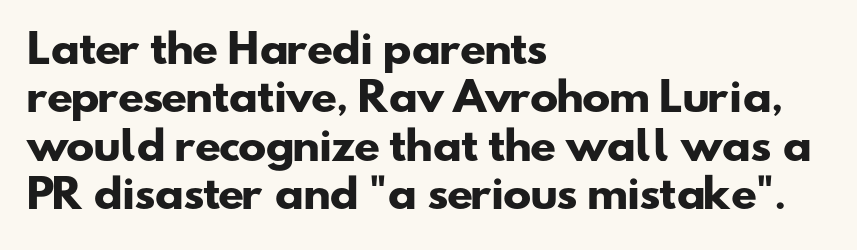
{"serif": "no", "bold": "yes", "weight": "heavy", "width": "wide", "stroke_contrast": "low", "x_height": "small", "monospaced": "no", "underline": "no", "align": "left", "line_spacing": "normal", "line_spacing_ratio": 1.27, "letter_spacing": "normal", "letter_spacing_em": 0.0, "glyph_px": 38}
